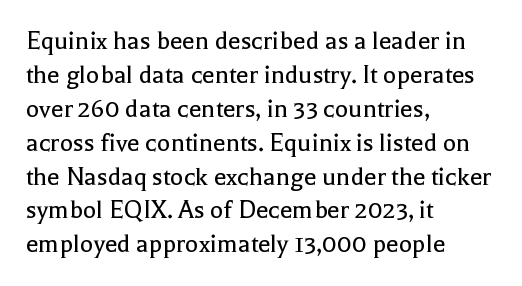
The image shows 28 px regular-weight serif type, upright; set left-aligned, line spacing 1.21x, normal letter spacing, not underlined; a medium x-height.
